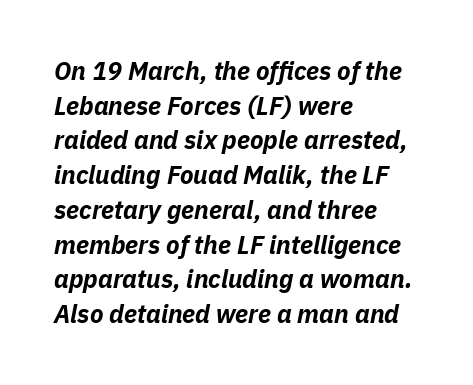
Caption: standard tracking, unaltered. Lines of text with bare space underneath. The characters look thick and weighty, a clear bold. Style check: oblique. The lines are quadded left. Regarding leading, the lines here are spaced in the standard way.
